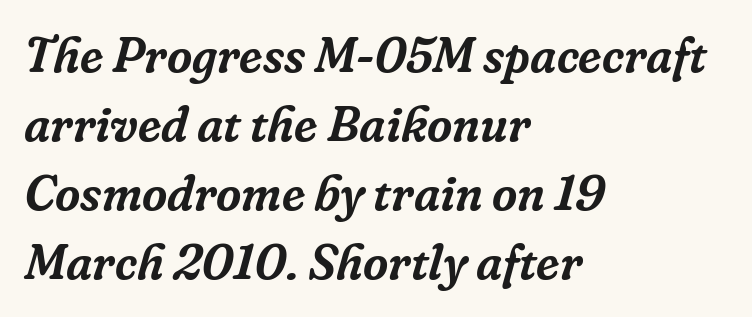
The image shows 49 px serif type, italic (leaning right); set left-aligned, normal line spacing (1.41x), normal letter spacing, not underlined; low stroke contrast and a medium x-height.
